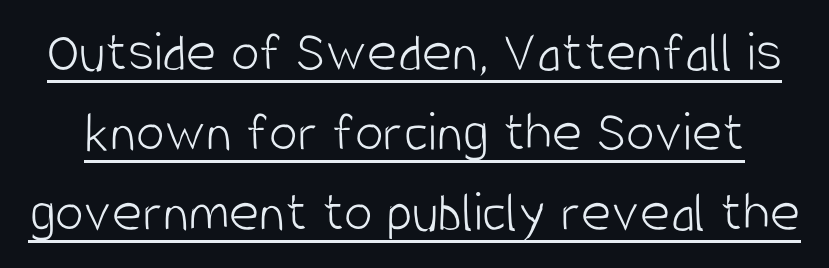
{"serif": "no", "italic": "no", "bold": "no", "weight": "light", "width": "condensed", "stroke_contrast": "low", "x_height": "large", "monospaced": "no", "underline": "yes", "line_spacing": "normal", "line_spacing_ratio": 1.38, "letter_spacing": "normal", "letter_spacing_em": 0.0, "glyph_px": 58}
